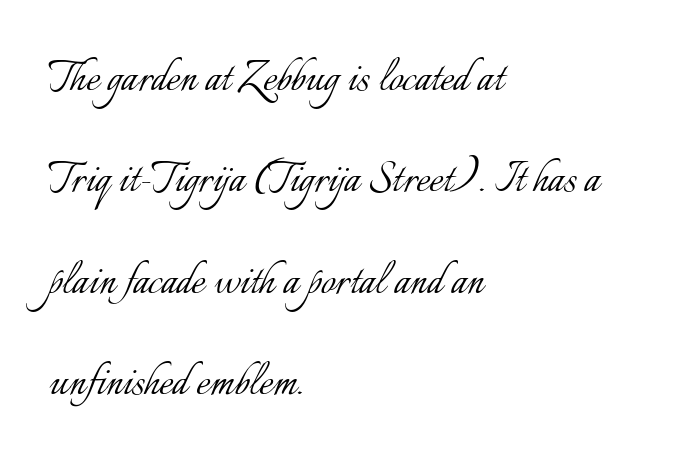
Q: Is the text bold? A: No.
Q: Is the text italic (slanted)? A: Yes.
Q: Is the text underlined? A: No.
Q: How is the paragraph aligned? A: Left-aligned.
Q: Is the spacing between letters normal or unusually wide? A: Normal.
Q: Is the spacing between lines tight, normal or loose? A: Loose.
Q: Width (condensed, normal, or wide)? A: Normal.
Q: Stroke contrast? A: Low.
Q: x-height? A: Small.
Q: Monospaced? A: No.
